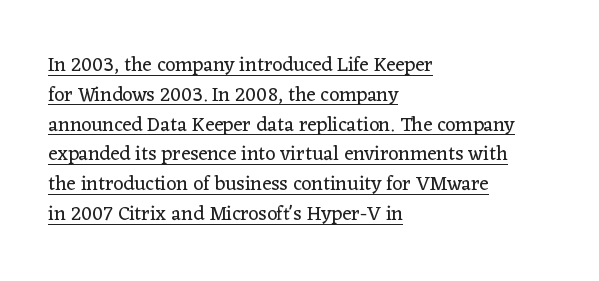
{"italic": "no", "bold": "no", "underline": "yes", "align": "left", "line_spacing": "normal", "line_spacing_ratio": 1.49, "letter_spacing": "normal", "letter_spacing_em": 0.0, "glyph_px": 20}
